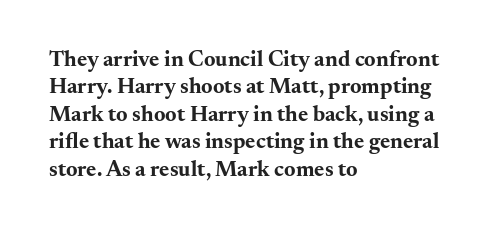
The image shows 22 px bold type, upright; set left-aligned, normal line spacing (1.25x), normal letter spacing, not underlined.
